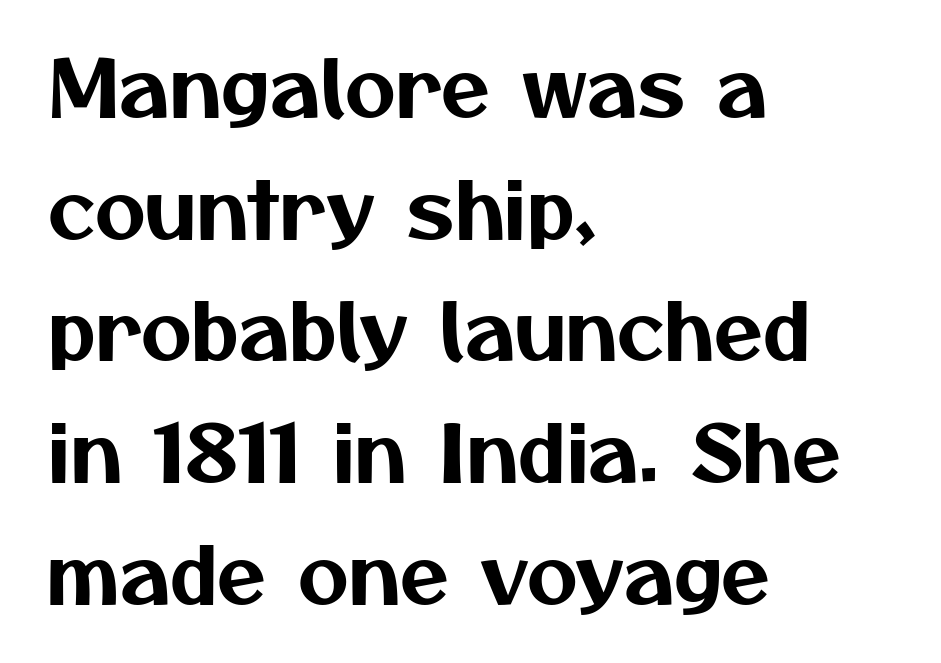
The image shows 79 px sans-serif type; set left-aligned, normal line spacing (1.54x), normal letter spacing, not underlined; medium stroke contrast and a medium x-height.
